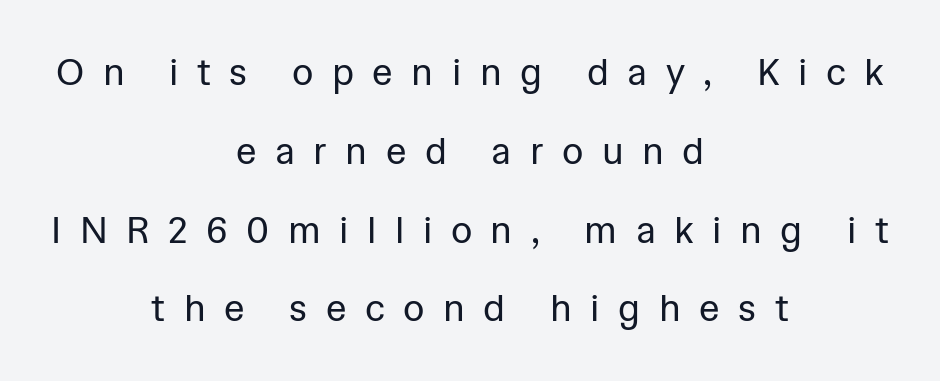
{"serif": "no", "italic": "no", "bold": "no", "weight": "regular", "width": "normal", "stroke_contrast": "low", "x_height": "medium", "monospaced": "no", "underline": "no", "align": "center", "line_spacing": "loose", "line_spacing_ratio": 2.13, "letter_spacing": "wide", "letter_spacing_em": 0.5, "glyph_px": 37}
